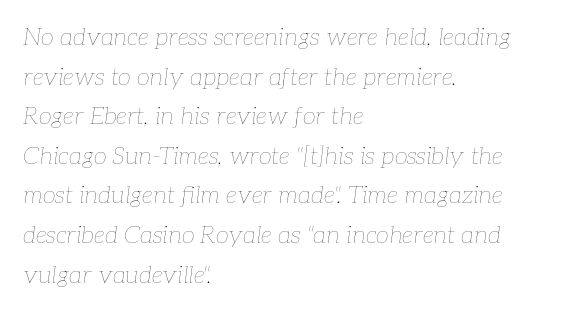
{"italic": "yes", "lean": "right", "slant_degrees": 7, "bold": "no", "underline": "no", "align": "left", "line_spacing": "normal", "line_spacing_ratio": 1.65, "letter_spacing": "normal", "letter_spacing_em": 0.0, "glyph_px": 24}
